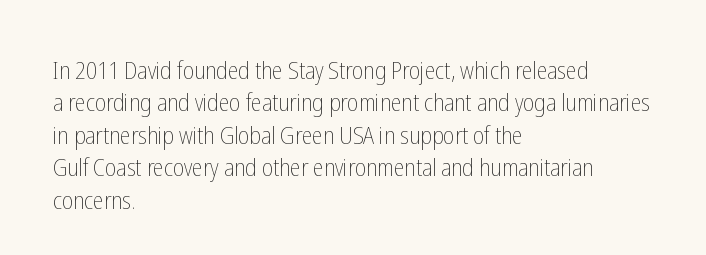
The image shows 24 px text type, upright; set left-aligned, normal line spacing (1.35x), normal letter spacing, not underlined.
